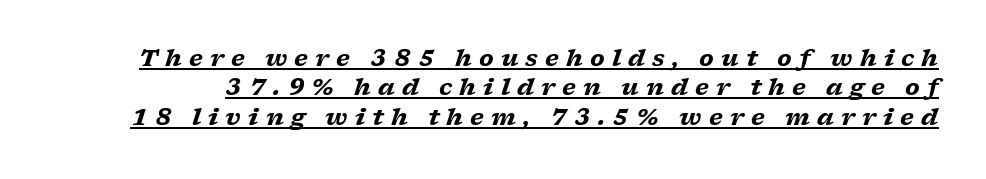
The image shows 23 px bold type, italic (leaning right); set normal line spacing (1.28x), unusually wide letter spacing (+0.31 em), underlined.
